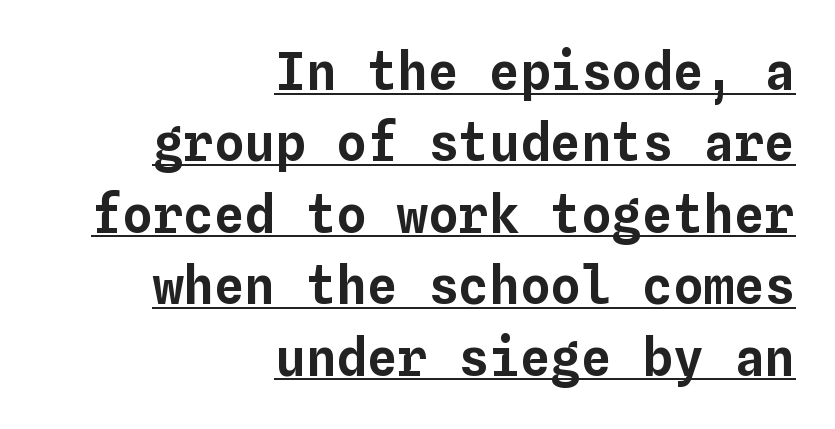
Q: Is the text italic (slanted)? A: No, it is upright.
Q: Is the text underlined? A: Yes.
Q: How is the paragraph aligned? A: Right-aligned.
Q: Is the spacing between letters normal or unusually wide? A: Normal.
Q: Is the spacing between lines tight, normal or loose? A: Normal.
Q: Width (condensed, normal, or wide)? A: Normal.
Q: Stroke contrast? A: Low.
Q: x-height? A: Medium.
Q: Monospaced? A: Yes.
